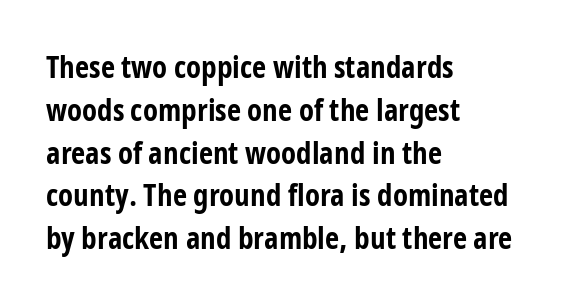
The image shows 31 px bold, condensed sans-serif type, upright; set left-aligned, normal line spacing (1.38x), normal letter spacing, not underlined; low stroke contrast and a medium x-height.
